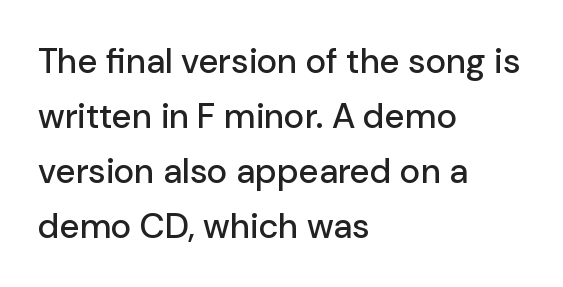
The image shows 35 px sans-serif type, upright; set left-aligned, normal line spacing (1.57x), normal letter spacing, not underlined; low stroke contrast and a medium x-height.
